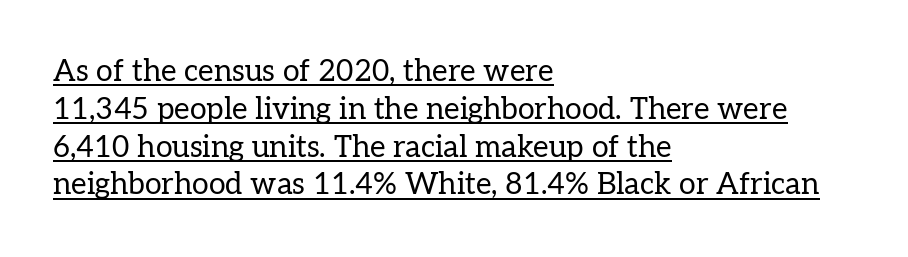
The image shows 30 px regular-weight serif type, upright; set left-aligned, normal line spacing (1.26x), normal letter spacing, underlined; low stroke contrast and a medium x-height.
